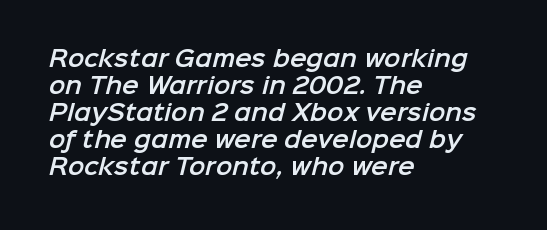
The image shows 22 px text type; set left-aligned, line spacing 1.23x, normal letter spacing, not underlined.
